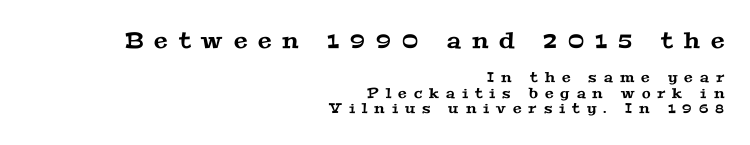
Q: Is the text underlined? A: No.
Q: How is the paragraph aligned? A: Right-aligned.
Q: Is the spacing between letters normal or unusually wide? A: Unusually wide.
Q: Is the spacing between lines tight, normal or loose? A: Tight.
Q: Which block of text is set in a larger size, the first (top) or the second (bottom)? A: The first (top) one.
